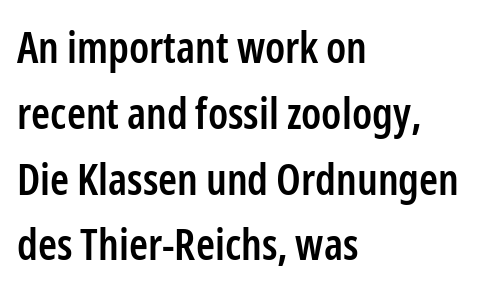
The image shows 43 px semibold, condensed sans-serif type, upright; set left-aligned, normal line spacing (1.53x), normal letter spacing, not underlined; low stroke contrast and a medium x-height.
